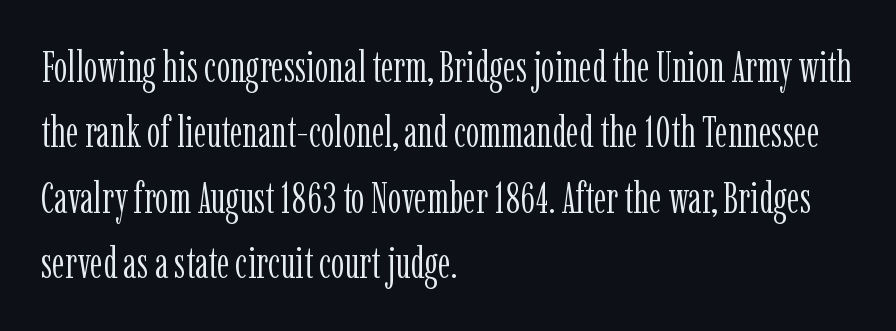
Q: Is the text bold? A: No.
Q: Is the text italic (slanted)? A: No, it is upright.
Q: Is the typeface a serif or a sans-serif typeface? A: Serif.
Q: Is the text underlined? A: No.
Q: How is the paragraph aligned? A: Left-aligned.
Q: Is the spacing between letters normal or unusually wide? A: Normal.
Q: Is the spacing between lines tight, normal or loose? A: Normal.
Q: Width (condensed, normal, or wide)? A: Condensed.
Q: Stroke contrast? A: Low.
Q: x-height? A: Medium.
Q: Monospaced? A: No.
